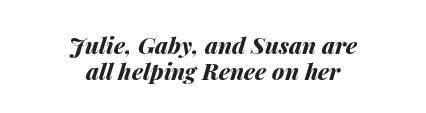
The image shows 23 px bold type, italic (leaning right); set centered, tight line spacing (1.15x), normal letter spacing, not underlined.
